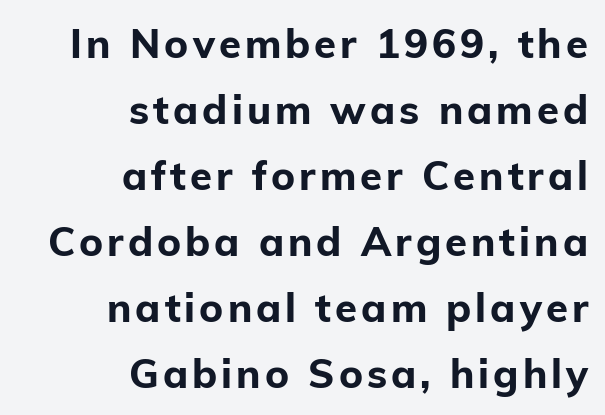
The image shows 40 px bold sans-serif type, upright; set right-aligned, normal line spacing (1.65x), not underlined; low stroke contrast and a medium x-height.
